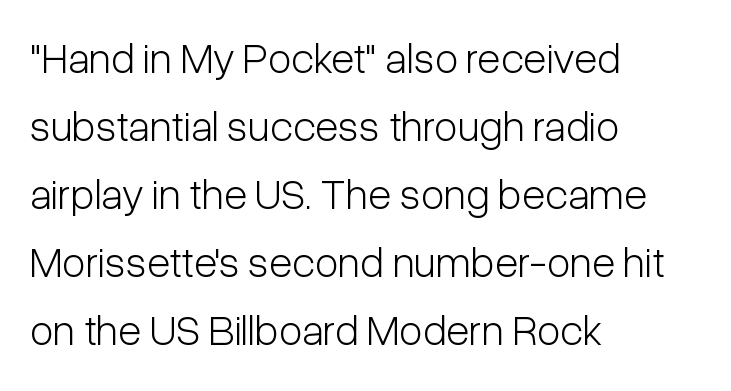
Q: Is the text bold? A: No.
Q: Is the text italic (slanted)? A: No, it is upright.
Q: Is the typeface a serif or a sans-serif typeface? A: Sans-serif.
Q: Is the text underlined? A: No.
Q: How is the paragraph aligned? A: Left-aligned.
Q: Is the spacing between letters normal or unusually wide? A: Normal.
Q: Is the spacing between lines tight, normal or loose? A: Normal.
Q: Width (condensed, normal, or wide)? A: Condensed.
Q: Stroke contrast? A: Low.
Q: x-height? A: Medium.
Q: Monospaced? A: No.
